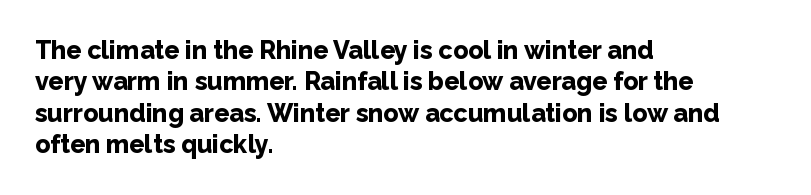
The image shows 25 px bold type, upright; set left-aligned, normal line spacing (1.26x), normal letter spacing, not underlined.
